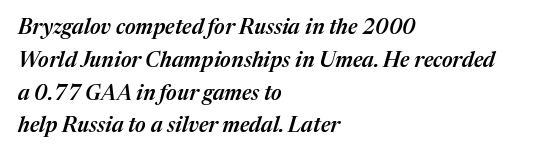
Q: Is the text bold? A: Semi-bold.
Q: Is the text italic (slanted)? A: Yes, it leans right by about 17 degrees.
Q: Is the text underlined? A: No.
Q: How is the paragraph aligned? A: Left-aligned.
Q: Is the spacing between letters normal or unusually wide? A: Normal.
Q: Is the spacing between lines tight, normal or loose? A: Normal.
